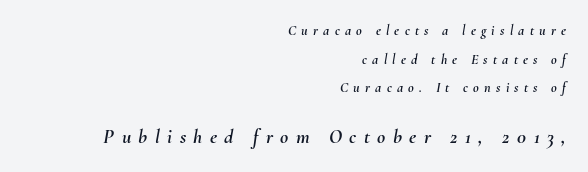
The glyphs are unaccompanied by any horizontal stroke below them. The glyphs look as if they've been sheared to an angle. There is plenty of visible air inserted between adjacent glyphs. Which chunk is bigger? The second one — the bottom block dwarfs the top. Horizontal alignment here is rightward, an uncommon choice for prose.
